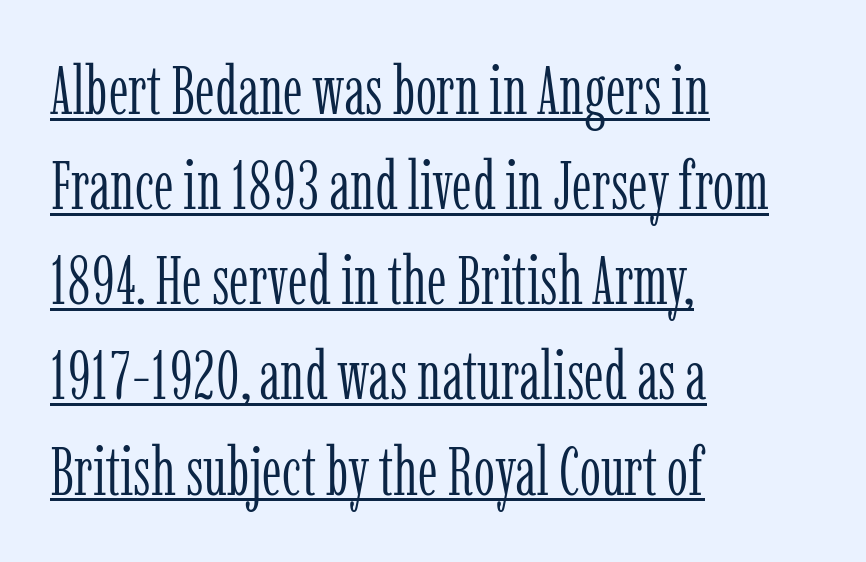
Q: Is the text bold? A: No.
Q: Is the text italic (slanted)? A: No, it is upright.
Q: Is the typeface a serif or a sans-serif typeface? A: Serif.
Q: Is the text underlined? A: Yes.
Q: How is the paragraph aligned? A: Left-aligned.
Q: Is the spacing between letters normal or unusually wide? A: Normal.
Q: Is the spacing between lines tight, normal or loose? A: Normal.
Q: Width (condensed, normal, or wide)? A: Condensed.
Q: Stroke contrast? A: Low.
Q: x-height? A: Medium.
Q: Monospaced? A: No.
